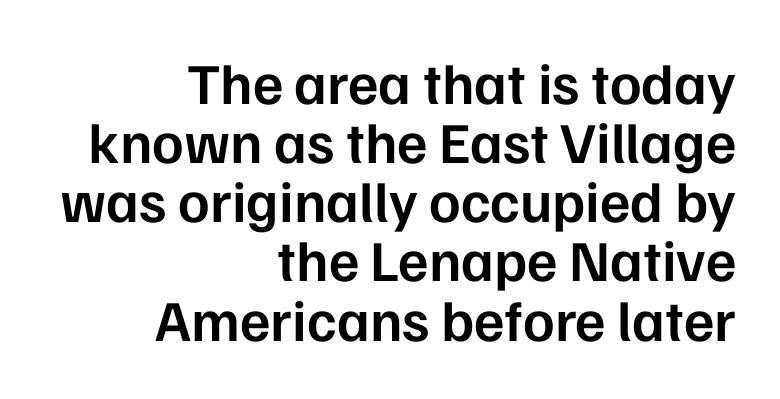
What weight is shown? A semibold, between regular and bold. A sans-serif font was chosen for this passage. The paragraph shown leans on its right margin. The line-height multiplier appears low, near solid setting. The strip under each line holds only bare page.
